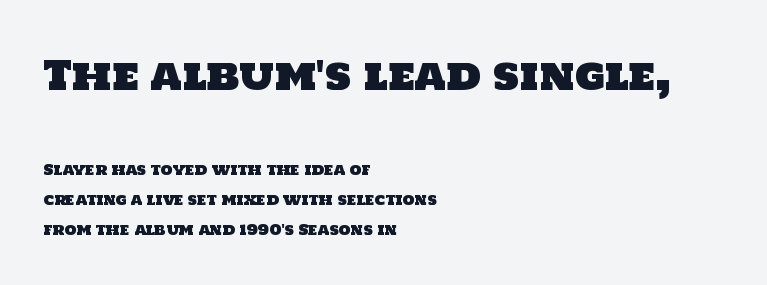
Q: Is the typeface a serif or a sans-serif typeface? A: Sans-serif.
Q: Is the text underlined? A: No.
Q: How is the paragraph aligned? A: Left-aligned.
Q: Is the spacing between letters normal or unusually wide? A: Normal.
Q: Is the spacing between lines tight, normal or loose? A: Loose.
Q: Which block of text is set in a larger size, the first (top) or the second (bottom)? A: The first (top) one.
Q: Width (condensed, normal, or wide)? A: Normal.
Q: Stroke contrast? A: Low.
Q: x-height? A: Large.
Q: Monospaced? A: No.
